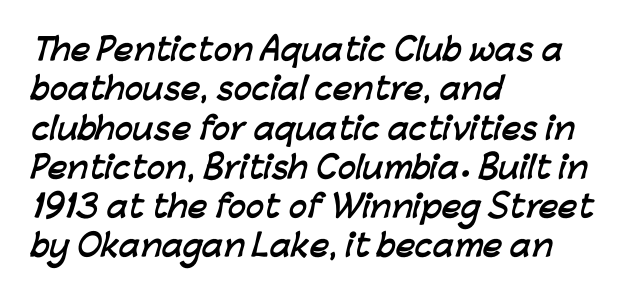
These lines are set flush left with a ragged right edge. What kind of face is this? One without serifs — a sans. Summary of vertical rhythm: regular, with standard interline spacing. Pretty heavy lettering here — definitely bold. A bare baseline throughout the passage. Between one letter and the next there's only the usual sliver of space.
